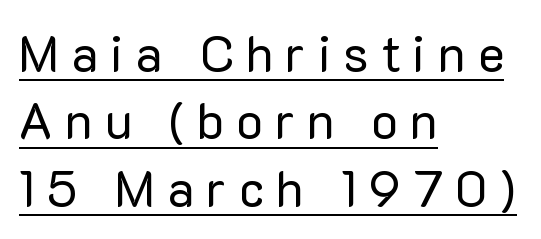
Q: Is the text bold? A: No.
Q: Is the text italic (slanted)? A: No, it is upright.
Q: Is the typeface a serif or a sans-serif typeface? A: Sans-serif.
Q: Is the text underlined? A: Yes.
Q: How is the paragraph aligned? A: Left-aligned.
Q: Is the spacing between letters normal or unusually wide? A: Unusually wide.
Q: Is the spacing between lines tight, normal or loose? A: Normal.
Q: Width (condensed, normal, or wide)? A: Normal.
Q: Stroke contrast? A: Low.
Q: x-height? A: Medium.
Q: Monospaced? A: No.
